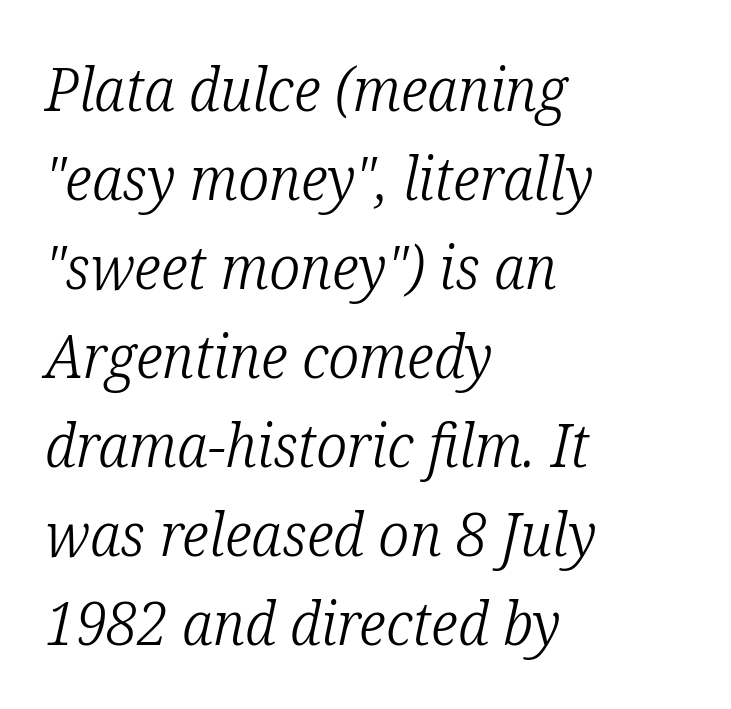
The image shows 61 px light, condensed serif type, italic (leaning right); set left-aligned, normal line spacing (1.46x), normal letter spacing, not underlined; low stroke contrast and a medium x-height.
